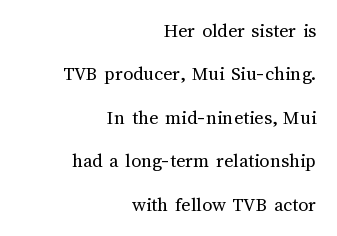
{"italic": "no", "bold": "no", "underline": "no", "align": "right", "line_spacing": "loose", "line_spacing_ratio": 2.17, "letter_spacing": "normal", "letter_spacing_em": 0.0, "glyph_px": 20}
